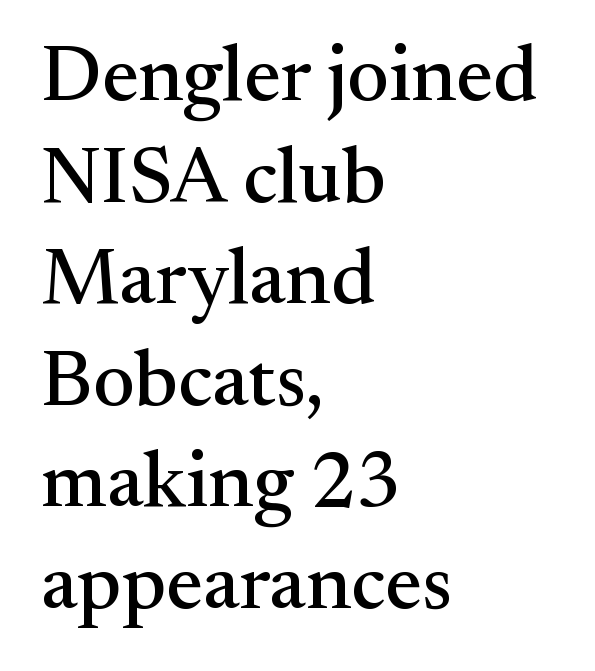
The image shows 80 px serif type, upright; set left-aligned, normal line spacing (1.27x), normal letter spacing, not underlined; medium stroke contrast and a small x-height.
